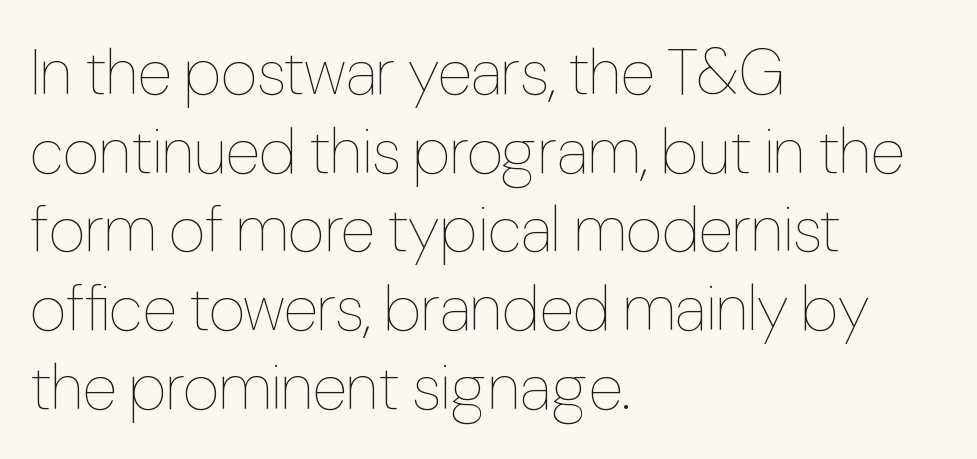
The image shows 64 px thin, condensed type, upright; set left-aligned, line spacing 1.23x, normal letter spacing, not underlined; low stroke contrast and a medium x-height.
